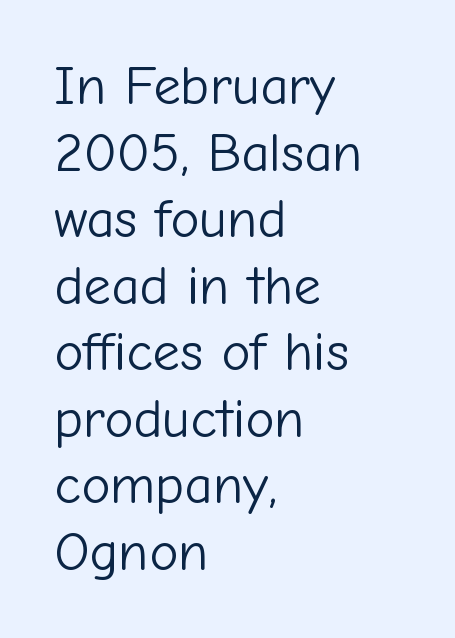
{"serif": "no", "italic": "no", "bold": "no", "weight": "light", "width": "normal", "stroke_contrast": "low", "x_height": "medium", "monospaced": "no", "underline": "no", "align": "left", "line_spacing_ratio": 1.21, "letter_spacing": "normal", "letter_spacing_em": 0.0, "glyph_px": 55}
